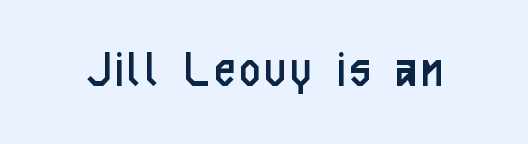
Each row of text sits above clean, open space. Think standard paragraph weight, or any step lighter than that. Looks like regular typesetting: each glyph gets only the width it needs. A typesetter would label this face a sans. A typesetter would mark this as roman, not italic.
